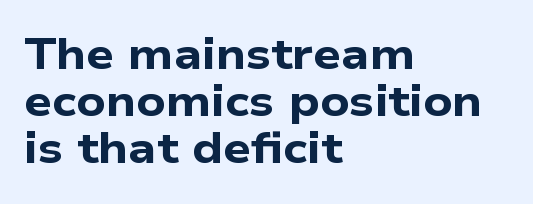
The image shows 44 px bold, wide sans-serif type; set left-aligned, tight line spacing (1.07x), normal letter spacing, not underlined; low stroke contrast and a medium x-height.
